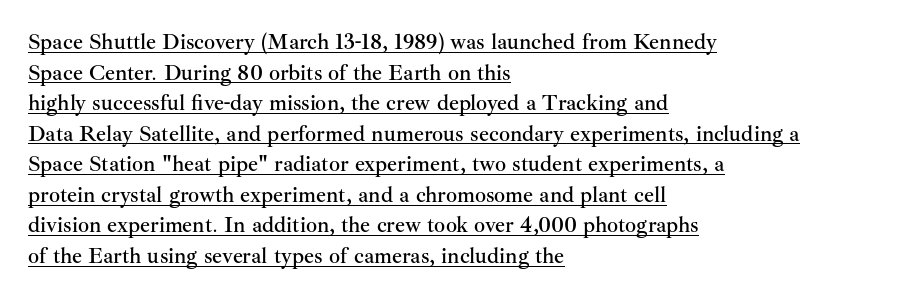
The image shows 22 px text type, upright; set left-aligned, normal line spacing (1.39x), normal letter spacing, underlined.
